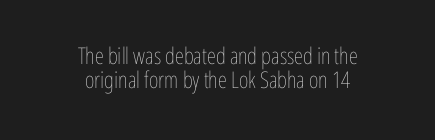
The image shows 23 px text type, upright; set centered, tight line spacing (1.03x), normal letter spacing, not underlined.
